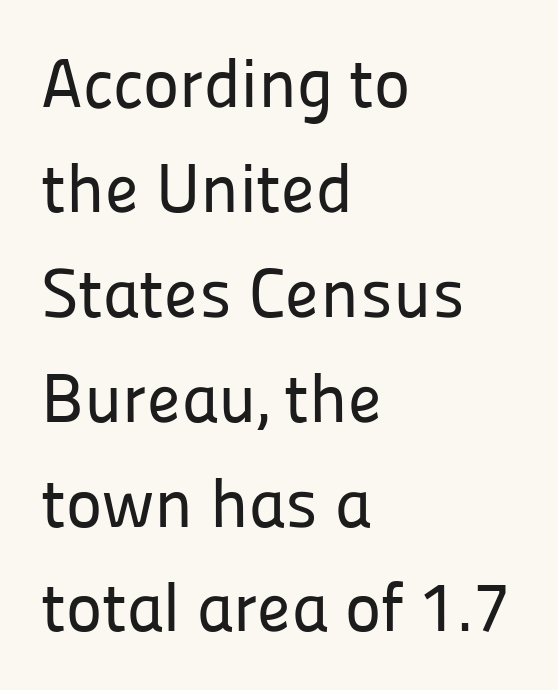
The image shows 69 px sans-serif type, upright; set left-aligned, normal line spacing (1.52x), normal letter spacing, not underlined; low stroke contrast and a medium x-height.
